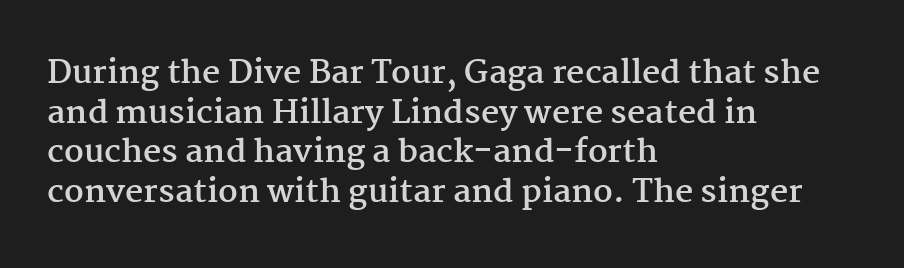
Strokes here are thick enough to call this a true bold. The letters advance in unequal steps, a hallmark of proportional type. The rag falls on the right side of this text block. The tracking reads as untouched default to a designer's eye. Descender tails drop into unmarked territory.
